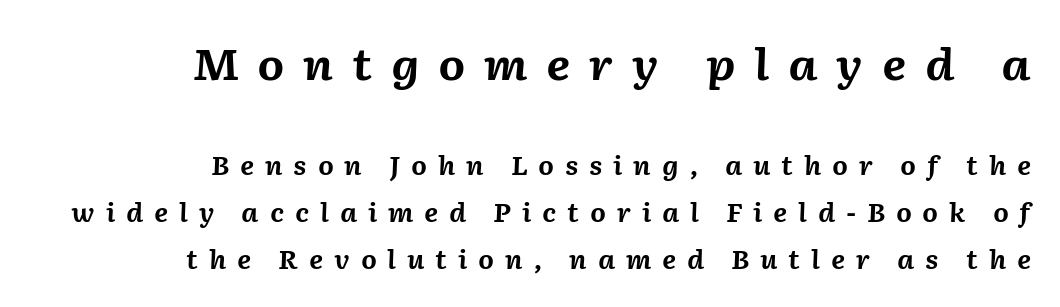
Q: Is the text bold? A: Yes.
Q: Is the text italic (slanted)? A: Yes, it leans right by about 2 degrees.
Q: Is the text underlined? A: No.
Q: How is the paragraph aligned? A: Right-aligned.
Q: Is the spacing between letters normal or unusually wide? A: Unusually wide.
Q: Which block of text is set in a larger size, the first (top) or the second (bottom)? A: The first (top) one.
Q: Width (condensed, normal, or wide)? A: Normal.
Q: Stroke contrast? A: Medium.
Q: x-height? A: Medium.
Q: Monospaced? A: No.
